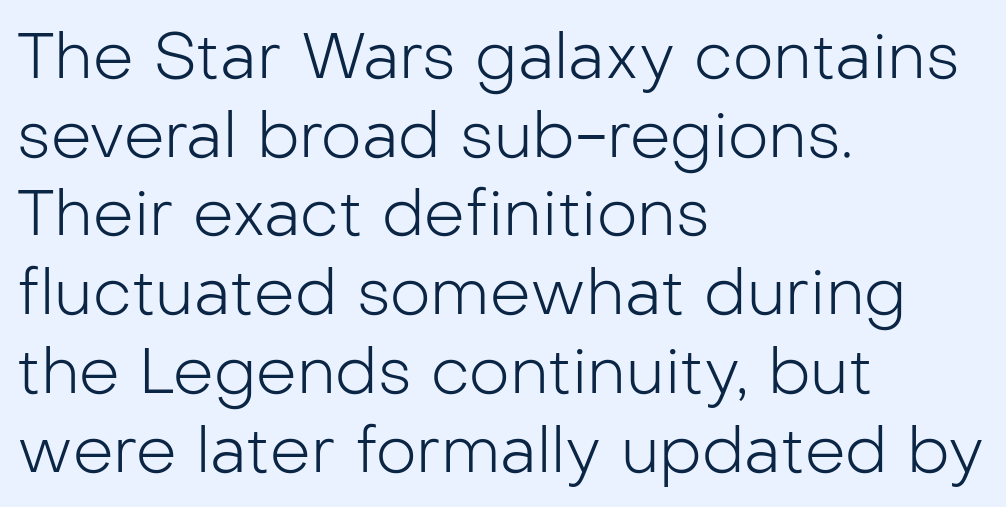
Typeset ragged right — the left edge is the straight one. Has an underline been added? It has not. Nope, not italic — everything's standing straight. On a weight scale, this lands at 450 or below.
